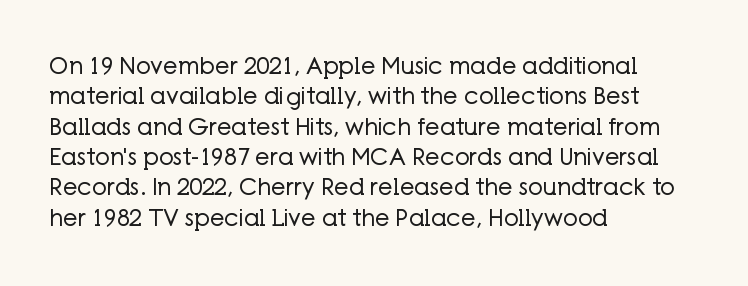
{"italic": "no", "bold": "no", "underline": "no", "align": "left", "line_spacing": "normal", "line_spacing_ratio": 1.32, "letter_spacing": "normal", "letter_spacing_em": 0.0, "glyph_px": 23}
